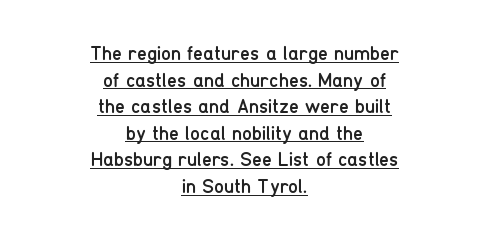
{"italic": "no", "bold": "no", "underline": "yes", "align": "center", "line_spacing": "normal", "line_spacing_ratio": 1.33, "letter_spacing": "normal", "letter_spacing_em": 0.0, "glyph_px": 20}
